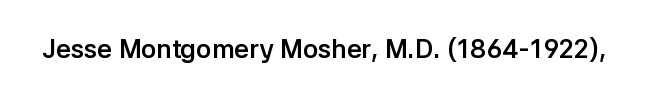
Only glyphs here, with clear space below each row. Rendered with straight, roman letterforms. The glyphs have the mass of a bold cut. Observe the ordinary spacing: letters are neighbours, not strangers.
